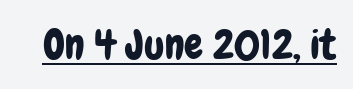
Q: Is the text italic (slanted)? A: No, it is upright.
Q: Is the typeface a serif or a sans-serif typeface? A: Sans-serif.
Q: Is the text underlined? A: Yes.
Q: Is the spacing between letters normal or unusually wide? A: Normal.
Q: Width (condensed, normal, or wide)? A: Condensed.
Q: Stroke contrast? A: Low.
Q: x-height? A: Medium.
Q: Monospaced? A: No.
